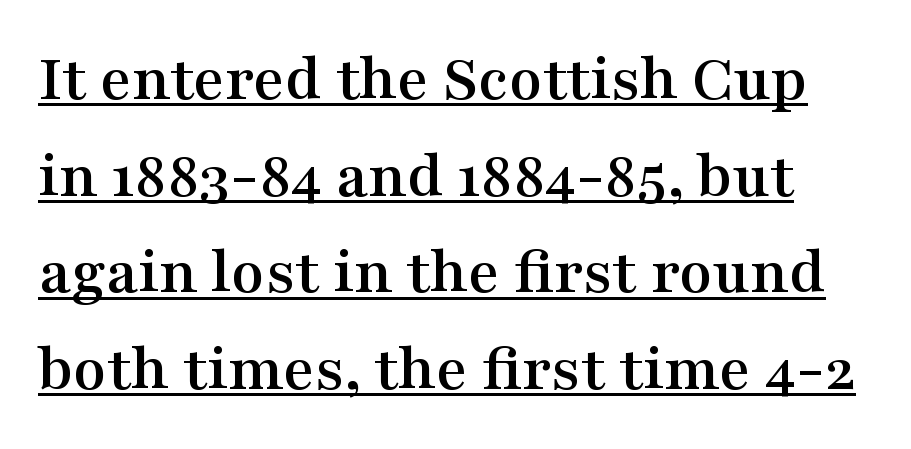
Q: Is the text italic (slanted)? A: No, it is upright.
Q: Is the typeface a serif or a sans-serif typeface? A: Serif.
Q: Is the text underlined? A: Yes.
Q: Is the spacing between letters normal or unusually wide? A: Normal.
Q: Is the spacing between lines tight, normal or loose? A: Normal.
Q: Width (condensed, normal, or wide)? A: Wide.
Q: Stroke contrast? A: Medium.
Q: x-height? A: Medium.
Q: Monospaced? A: No.
